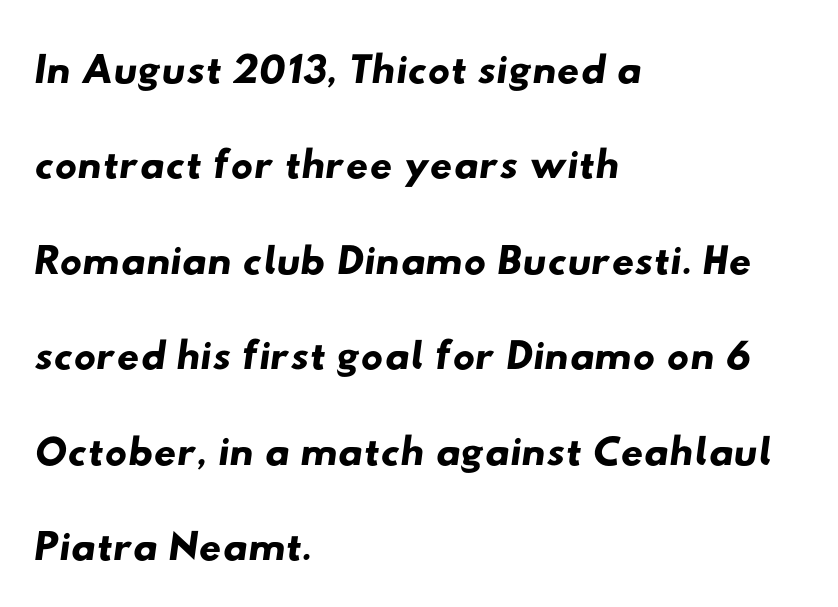
Look at the bottom of the vertical strokes: they stop flat, with no serifs. Does extra space separate the letters? No, they use regular spacing. Compared with a centered layout, this one pins lines to the left instead. Only glyphs here, with clear space below each row. The passage shown stacks its lines at a standard gap. The face used here is proportionally spaced, like ordinary book or web type.
